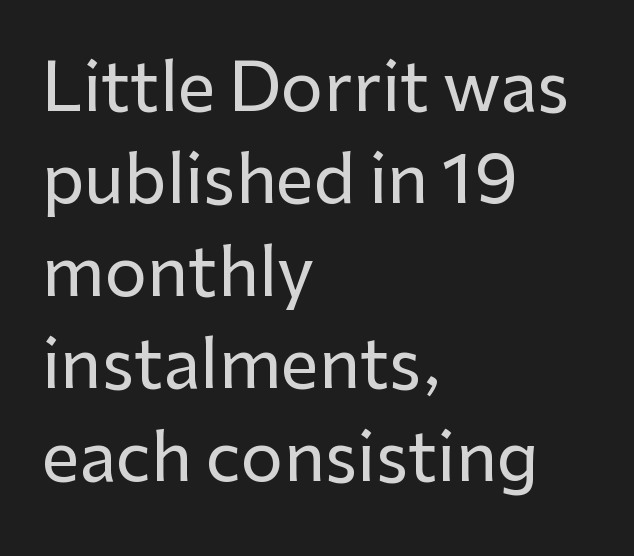
The image shows 67 px sans-serif type, upright; set left-aligned, normal line spacing (1.38x), normal letter spacing, not underlined; low stroke contrast and a medium x-height.
